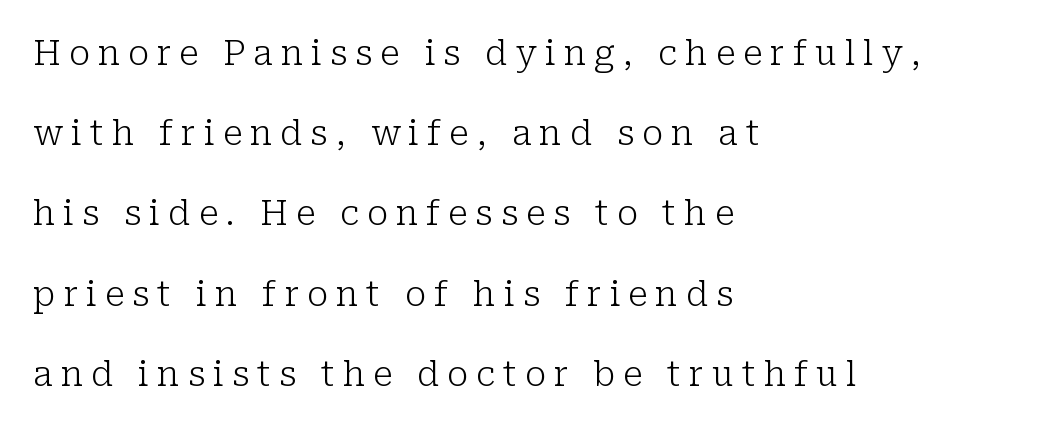
Note: serifs present on the glyphs. Is the letter spacing exaggerated? Yes — the characters are pushed far apart. The text block is weighted toward the left margin, trailing off unevenly rightward. Every character sits straight up, as roman type does.
